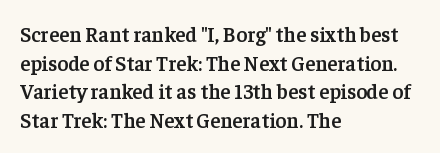
{"italic": "no", "bold": "semi", "underline": "no", "align": "left", "line_spacing": "normal", "line_spacing_ratio": 1.36, "letter_spacing": "normal", "letter_spacing_em": 0.0, "glyph_px": 21}
